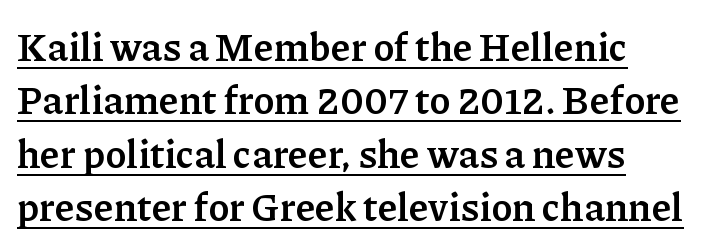
Q: Is the text bold? A: Yes.
Q: Is the text italic (slanted)? A: No, it is upright.
Q: Is the typeface a serif or a sans-serif typeface? A: Serif.
Q: Is the text underlined? A: Yes.
Q: Is the spacing between letters normal or unusually wide? A: Normal.
Q: Is the spacing between lines tight, normal or loose? A: Normal.
Q: Width (condensed, normal, or wide)? A: Normal.
Q: Stroke contrast? A: Low.
Q: x-height? A: Medium.
Q: Monospaced? A: No.
